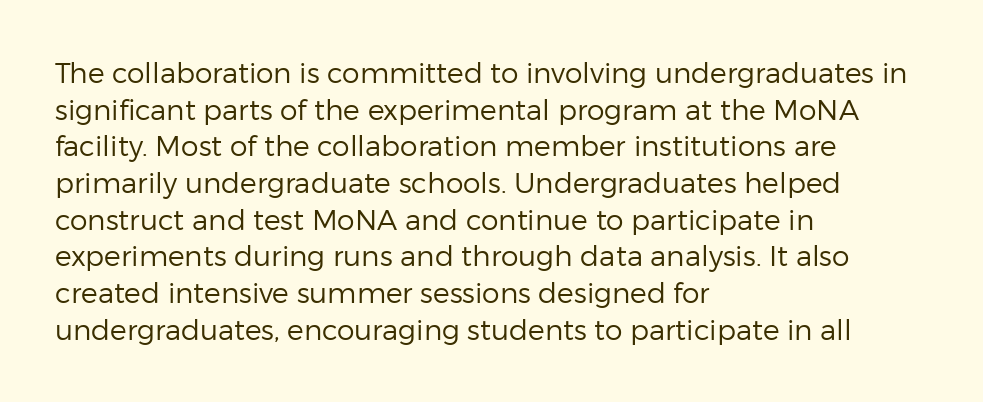
{"serif": "no", "italic": "no", "bold": "no", "weight": "regular", "width": "normal", "stroke_contrast": "low", "x_height": "medium", "monospaced": "no", "underline": "no", "align": "left", "line_spacing": "normal", "line_spacing_ratio": 1.31, "letter_spacing": "normal", "letter_spacing_em": 0.0, "glyph_px": 28}
